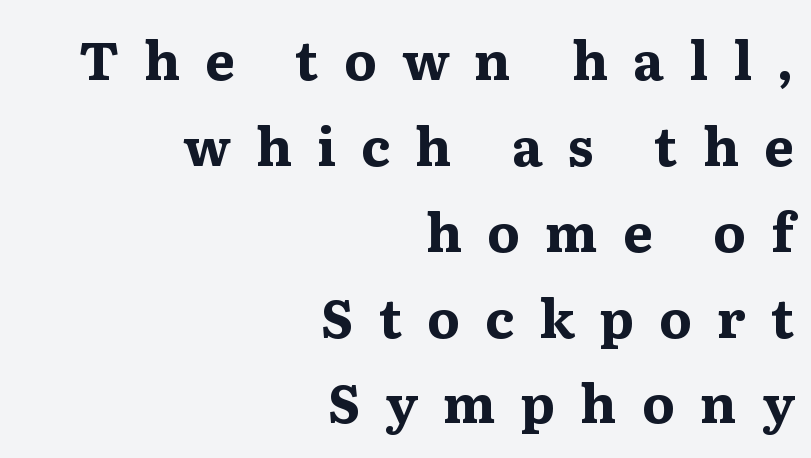
Q: Is the text bold? A: Yes.
Q: Is the text italic (slanted)? A: No, it is upright.
Q: Is the typeface a serif or a sans-serif typeface? A: Serif.
Q: Is the text underlined? A: No.
Q: How is the paragraph aligned? A: Right-aligned.
Q: Is the spacing between letters normal or unusually wide? A: Unusually wide.
Q: Is the spacing between lines tight, normal or loose? A: Normal.
Q: Width (condensed, normal, or wide)? A: Wide.
Q: Stroke contrast? A: Medium.
Q: x-height? A: Medium.
Q: Monospaced? A: No.
